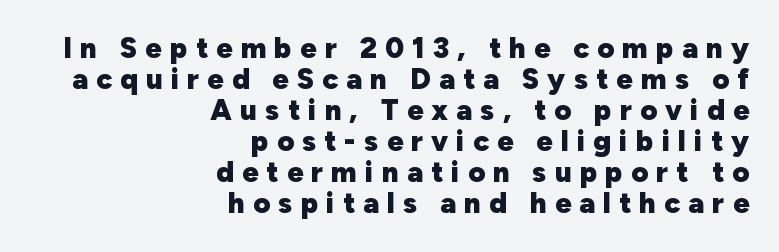
{"serif": "no", "italic": "no", "bold": "yes", "weight": "heavy", "width": "normal", "stroke_contrast": "low", "x_height": "medium", "monospaced": "no", "underline": "no", "align": "right", "line_spacing": "tight", "line_spacing_ratio": 1.07, "letter_spacing": "wide", "letter_spacing_em": 0.28, "glyph_px": 29}
